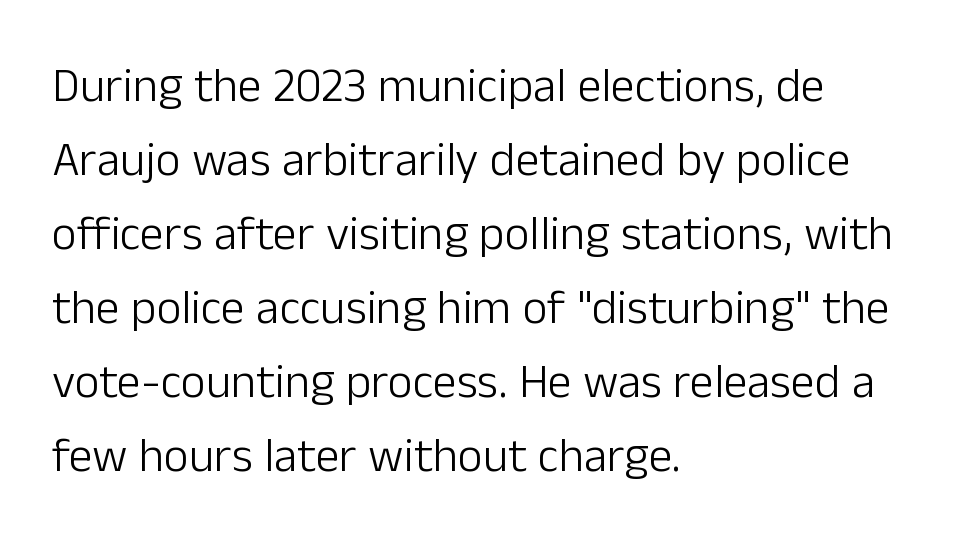
Reading down the column, the eye jumps a familiar distance to each next line. Are there feet on the stems? There aren't — it's a sans. In CSS terms this would be text-align: left. Think of a printed novel: that variable character pitch is what you see here. When letters stand straight like this, we call the style roman or upright.
